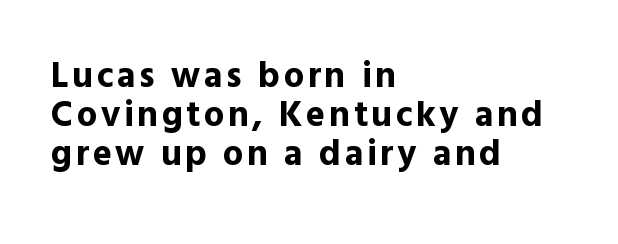
The image shows 36 px bold sans-serif type, upright; set left-aligned, tight line spacing (1.09x), not underlined; a medium x-height.
